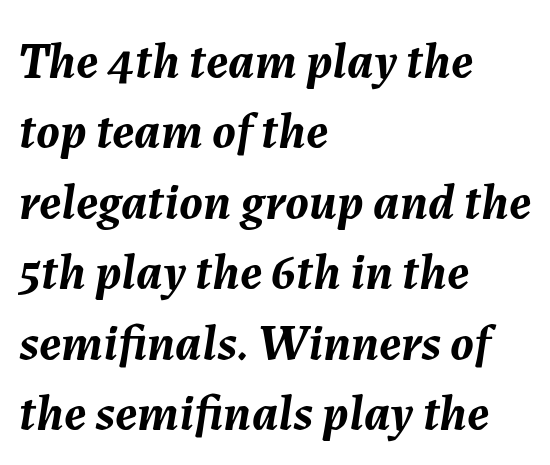
The image shows 51 px semibold type, italic (leaning right); set left-aligned, normal line spacing (1.38x), normal letter spacing, not underlined; medium stroke contrast and a medium x-height.
